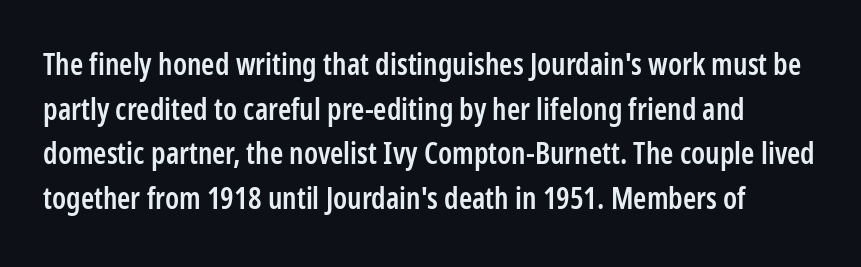
The image shows 30 px semibold, condensed sans-serif type, upright; set normal line spacing (1.49x), normal letter spacing, not underlined; low stroke contrast and a medium x-height.
